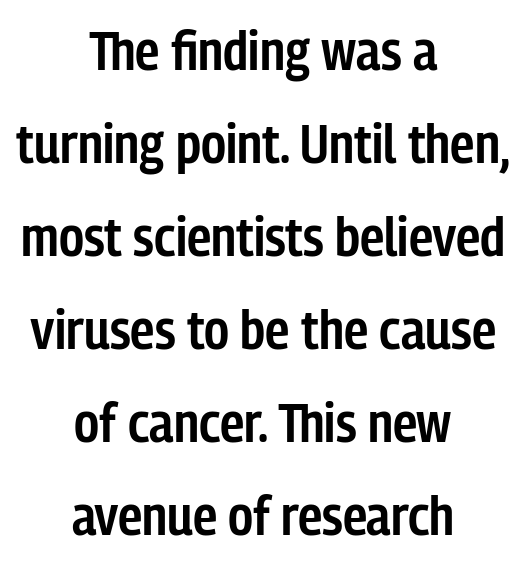
Q: Is the text bold? A: Semi-bold.
Q: Is the text italic (slanted)? A: No, it is upright.
Q: Is the typeface a serif or a sans-serif typeface? A: Sans-serif.
Q: Is the text underlined? A: No.
Q: How is the paragraph aligned? A: Centered.
Q: Is the spacing between letters normal or unusually wide? A: Normal.
Q: Is the spacing between lines tight, normal or loose? A: Normal.
Q: Width (condensed, normal, or wide)? A: Condensed.
Q: Stroke contrast? A: Low.
Q: x-height? A: Medium.
Q: Monospaced? A: No.
